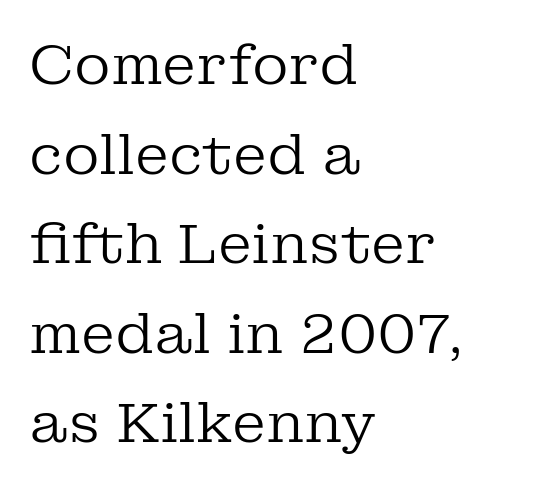
{"serif": "yes", "italic": "no", "bold": "no", "weight": "regular", "width": "normal", "stroke_contrast": "low", "x_height": "medium", "monospaced": "no", "underline": "no", "align": "left", "line_spacing": "normal", "line_spacing_ratio": 1.6, "letter_spacing": "normal", "letter_spacing_em": 0.0, "glyph_px": 56}
